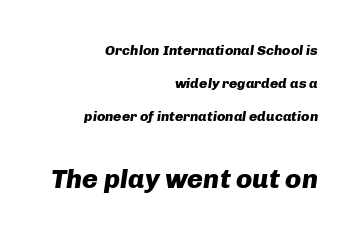
Q: Is the text bold? A: Yes.
Q: Is the text italic (slanted)? A: Yes, it leans right by about 8 degrees.
Q: Is the text underlined? A: No.
Q: How is the paragraph aligned? A: Right-aligned.
Q: Is the spacing between letters normal or unusually wide? A: Normal.
Q: Is the spacing between lines tight, normal or loose? A: Loose.
Q: Which block of text is set in a larger size, the first (top) or the second (bottom)? A: The second (bottom) one.
